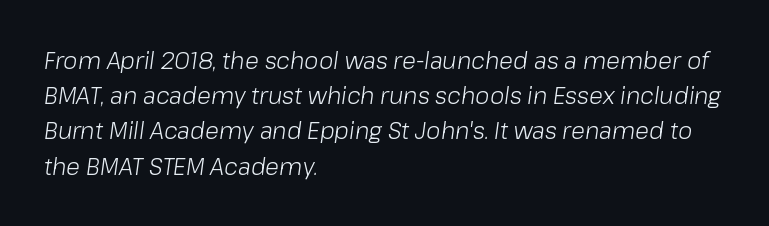
Q: Is the text bold? A: No.
Q: Is the text italic (slanted)? A: Yes, it leans right by about 8 degrees.
Q: Is the text underlined? A: No.
Q: How is the paragraph aligned? A: Left-aligned.
Q: Is the spacing between letters normal or unusually wide? A: Normal.
Q: Is the spacing between lines tight, normal or loose? A: Normal.
